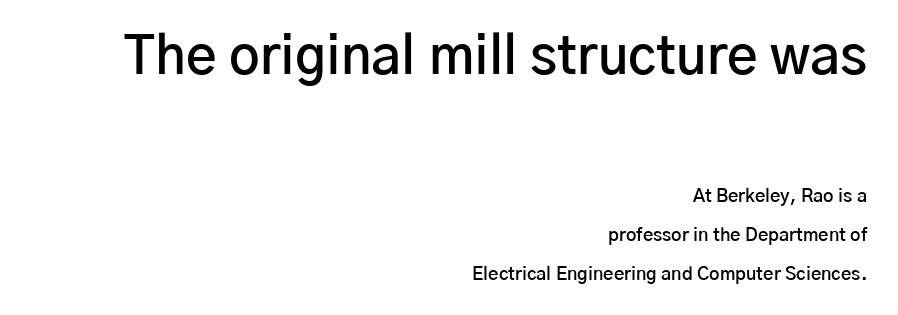
A typesetter would label this face a sans. Character size in the leading block exceeds that of the trailing block. This sample trades compactness for vertical openness between lines. Caption: semibold face, moderately heavy strokes. This sample has the flowing, uneven cadence of proportional lettering.
